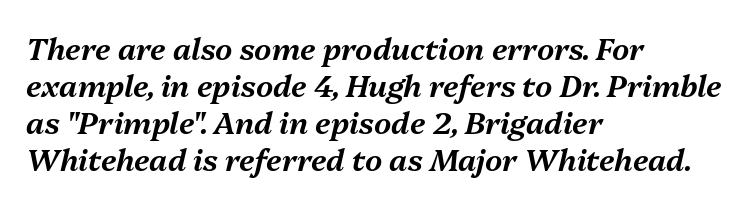
{"italic": "yes", "lean": "right", "slant_degrees": 13, "width": "normal", "stroke_contrast": "medium", "x_height": "medium", "monospaced": "no", "underline": "no", "align": "left", "line_spacing_ratio": 1.23, "letter_spacing": "normal", "letter_spacing_em": 0.0, "glyph_px": 30}
